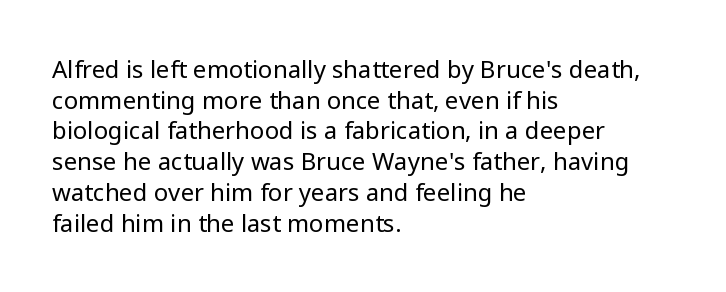
The image shows 24 px text type, upright; set left-aligned, normal line spacing (1.28x), normal letter spacing, not underlined.
